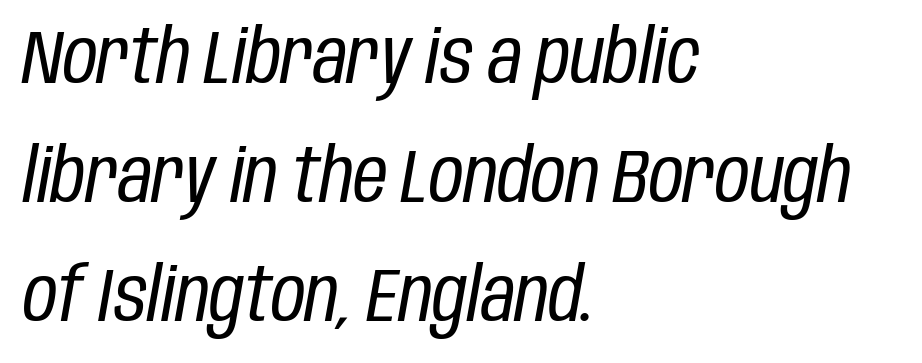
Q: Is the text bold? A: No.
Q: Is the text italic (slanted)? A: Yes, it leans right by about 10 degrees.
Q: Is the text underlined? A: No.
Q: How is the paragraph aligned? A: Left-aligned.
Q: Is the spacing between letters normal or unusually wide? A: Normal.
Q: Is the spacing between lines tight, normal or loose? A: Normal.
Q: Width (condensed, normal, or wide)? A: Condensed.
Q: Stroke contrast? A: Low.
Q: x-height? A: Large.
Q: Monospaced? A: No.
